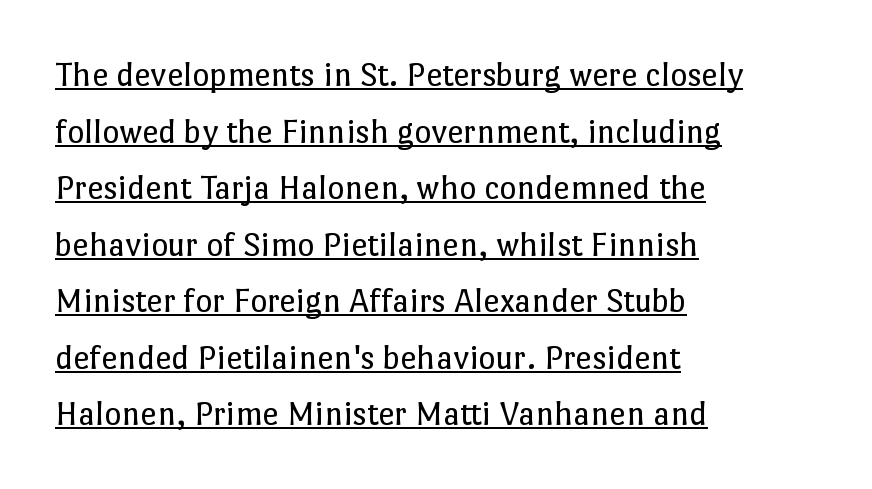
Short note: letters normally spaced. Spacing verdict: proportional, widths tailored to each character. Weight class: somewhere from thin through regular. The lines are quadded left.
